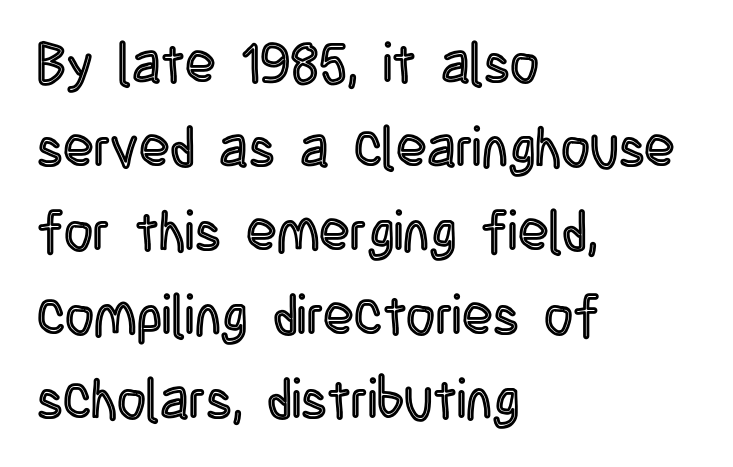
Descenders are the only things crossing below the line. The passage is arranged the way most books set body copy — flush left. Varying glyph widths throughout — classic text-font behaviour. A typesetter would call this leading conventional body-copy spacing. There is no visible air inserted between adjacent glyphs.
